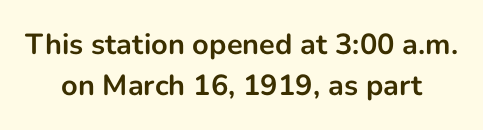
{"serif": "no", "italic": "no", "bold": "yes", "weight": "bold", "width": "normal", "stroke_contrast": "low", "x_height": "medium", "monospaced": "no", "underline": "no", "align": "center", "line_spacing": "normal", "line_spacing_ratio": 1.41, "letter_spacing": "normal", "letter_spacing_em": 0.0, "glyph_px": 29}
